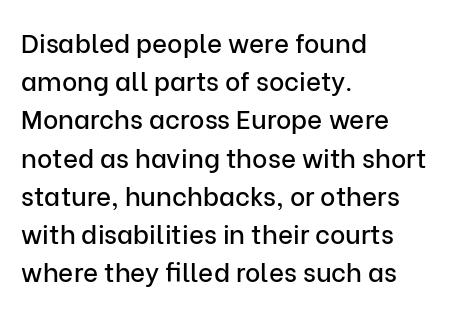
Q: Is the text italic (slanted)? A: No, it is upright.
Q: Is the text underlined? A: No.
Q: How is the paragraph aligned? A: Left-aligned.
Q: Is the spacing between letters normal or unusually wide? A: Normal.
Q: Is the spacing between lines tight, normal or loose? A: Normal.
